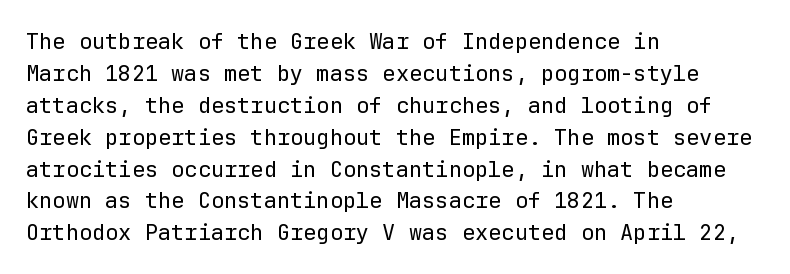
The image shows 22 px text type, upright; set left-aligned, normal line spacing (1.45x), normal letter spacing, not underlined.
